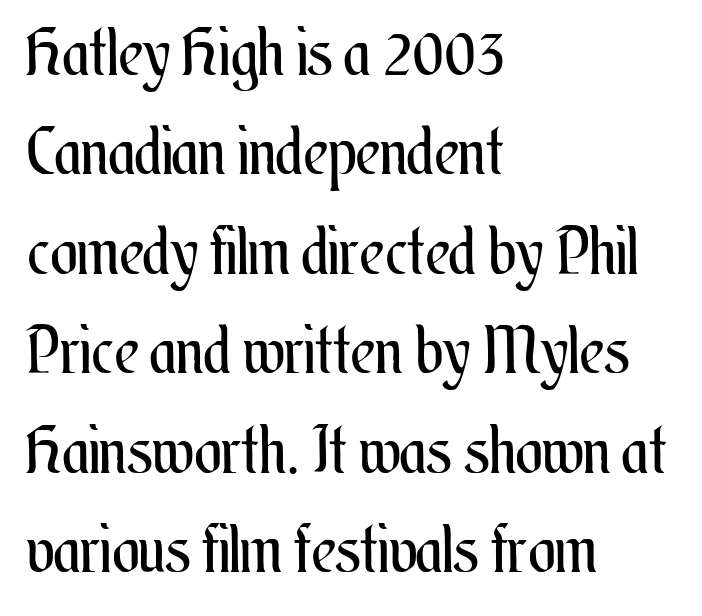
Q: Is the text bold? A: No.
Q: Is the text italic (slanted)? A: No, it is upright.
Q: Is the text underlined? A: No.
Q: How is the paragraph aligned? A: Left-aligned.
Q: Is the spacing between letters normal or unusually wide? A: Normal.
Q: Is the spacing between lines tight, normal or loose? A: Normal.
Q: Width (condensed, normal, or wide)? A: Condensed.
Q: Stroke contrast? A: Medium.
Q: x-height? A: Small.
Q: Monospaced? A: No.
